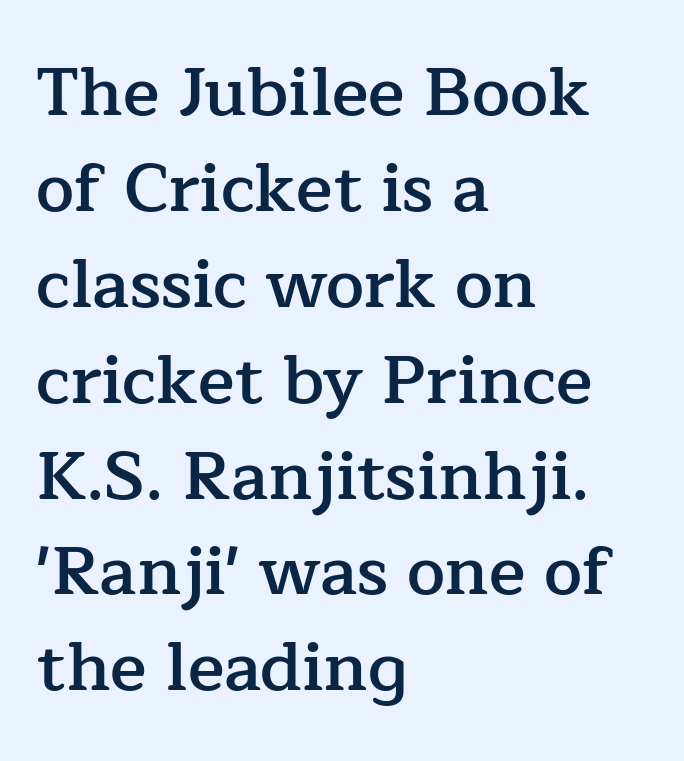
{"serif": "yes", "italic": "no", "bold": "semi", "weight": "semibold", "width": "normal", "stroke_contrast": "low", "x_height": "medium", "monospaced": "no", "underline": "no", "align": "left", "line_spacing": "normal", "line_spacing_ratio": 1.41, "letter_spacing": "normal", "letter_spacing_em": 0.0, "glyph_px": 68}
